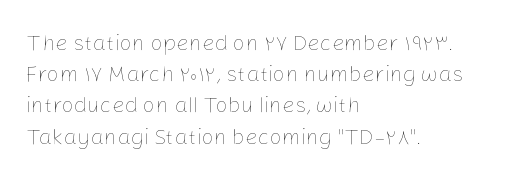
Q: Is the text bold? A: No.
Q: Is the text italic (slanted)? A: No, it is upright.
Q: Is the text underlined? A: No.
Q: How is the paragraph aligned? A: Left-aligned.
Q: Is the spacing between letters normal or unusually wide? A: Normal.
Q: Is the spacing between lines tight, normal or loose? A: Normal.
